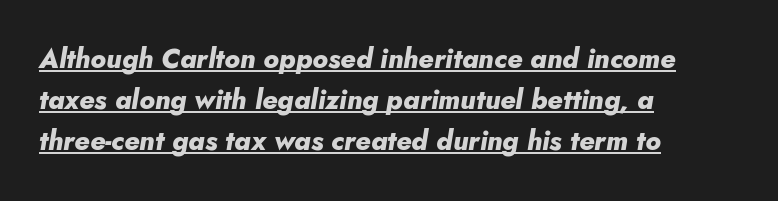
{"italic": "yes", "lean": "right", "slant_degrees": 10, "bold": "yes", "underline": "yes", "align": "left", "line_spacing": "normal", "line_spacing_ratio": 1.52, "letter_spacing": "normal", "letter_spacing_em": 0.0, "glyph_px": 27}
